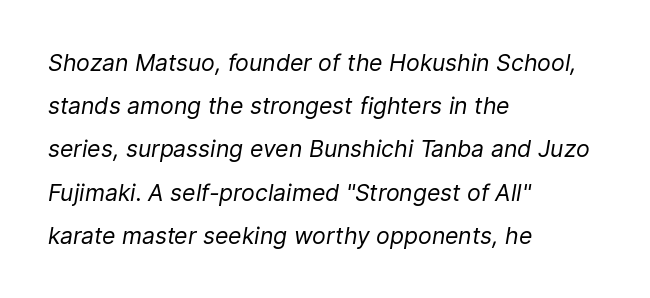
Q: Is the text bold? A: No.
Q: Is the text italic (slanted)? A: Yes, it leans right by about 9 degrees.
Q: Is the text underlined? A: No.
Q: How is the paragraph aligned? A: Left-aligned.
Q: Is the spacing between letters normal or unusually wide? A: Normal.
